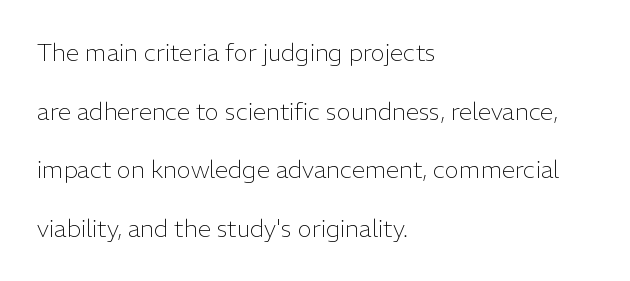
Q: Is the text bold? A: No.
Q: Is the text italic (slanted)? A: No, it is upright.
Q: Is the text underlined? A: No.
Q: How is the paragraph aligned? A: Left-aligned.
Q: Is the spacing between letters normal or unusually wide? A: Normal.
Q: Is the spacing between lines tight, normal or loose? A: Loose.
